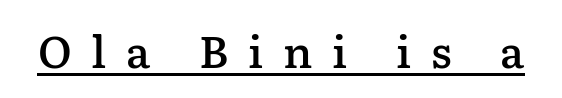
{"serif": "yes", "italic": "no", "bold": "semi", "weight": "semibold", "width": "normal", "stroke_contrast": "low", "x_height": "medium", "monospaced": "no", "underline": "yes", "letter_spacing": "wide", "letter_spacing_em": 0.45, "glyph_px": 44}
